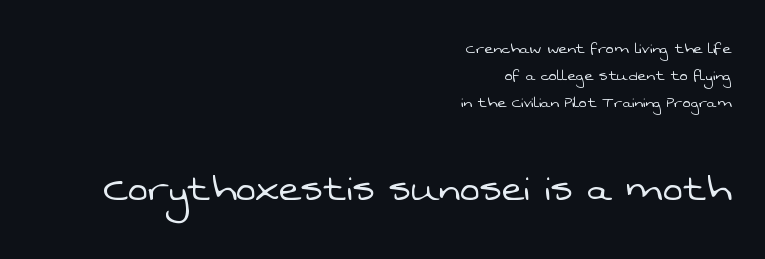
Q: Is the text bold? A: No.
Q: Is the typeface a serif or a sans-serif typeface? A: Sans-serif.
Q: Is the text underlined? A: No.
Q: How is the paragraph aligned? A: Right-aligned.
Q: Is the spacing between letters normal or unusually wide? A: Normal.
Q: Is the spacing between lines tight, normal or loose? A: Normal.
Q: Which block of text is set in a larger size, the first (top) or the second (bottom)? A: The second (bottom) one.
Q: Width (condensed, normal, or wide)? A: Normal.
Q: Stroke contrast? A: Low.
Q: x-height? A: Medium.
Q: Monospaced? A: No.
